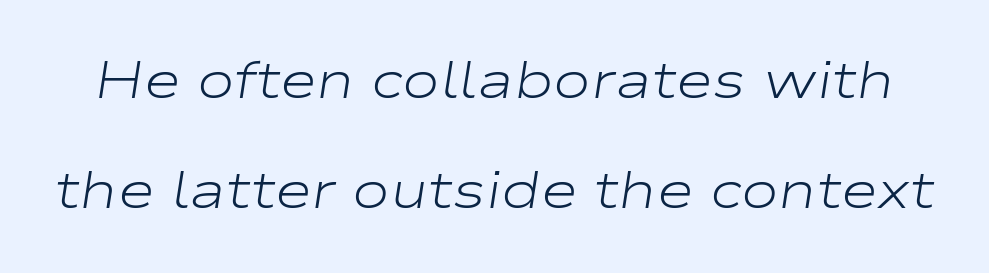
Honestly, there is no underline to notice here at all. Look at the tracking — it's just the regular setting, nothing added. The face used here has a pronounced slope to its letters. Ink coverage per letter is moderate at most. This sample trades compactness for vertical openness between lines.
